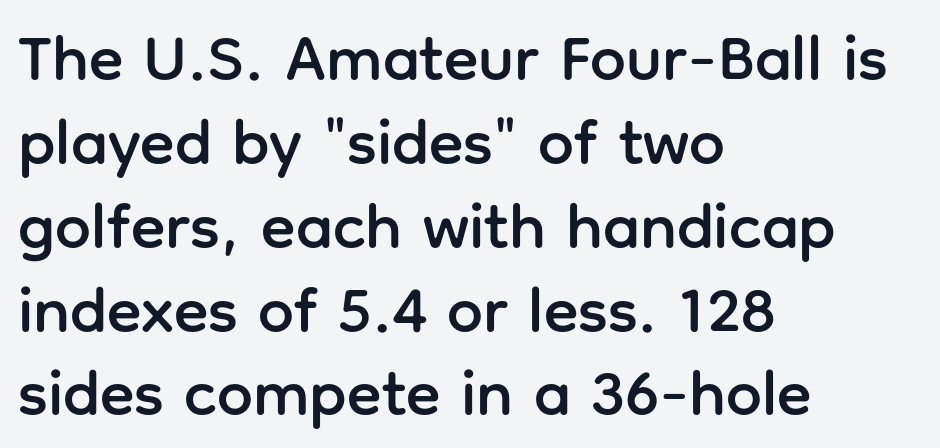
Default kerning and tracking; the words read as compact shapes. These lines are rendered in a variable-pitch font. What's the leading like? Ordinary, nothing unusual. I'd call this a sans setting — the letters go barefoot.
